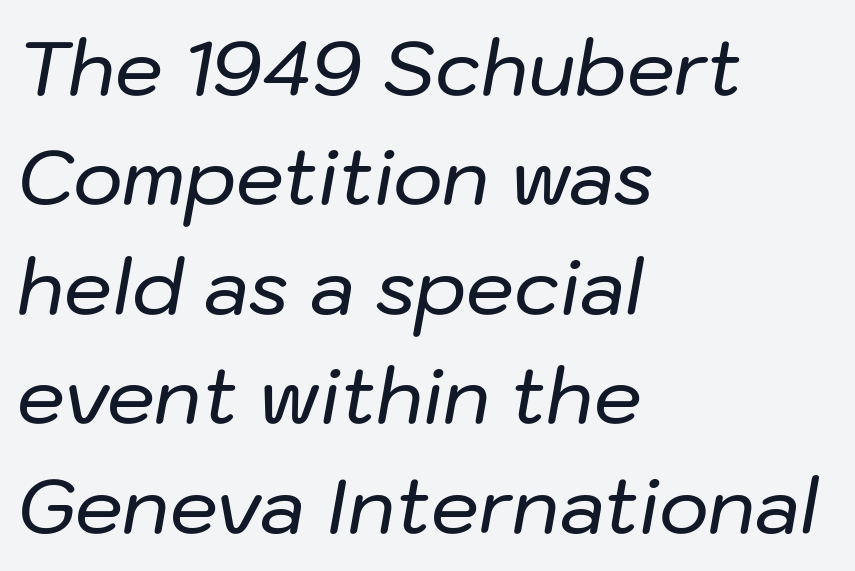
One-word summary of the alignment: left. The lettering tilts uniformly, giving the passage an italic look. The passage shown stacks its lines at a standard gap. The foot of each line stays bare and open.
